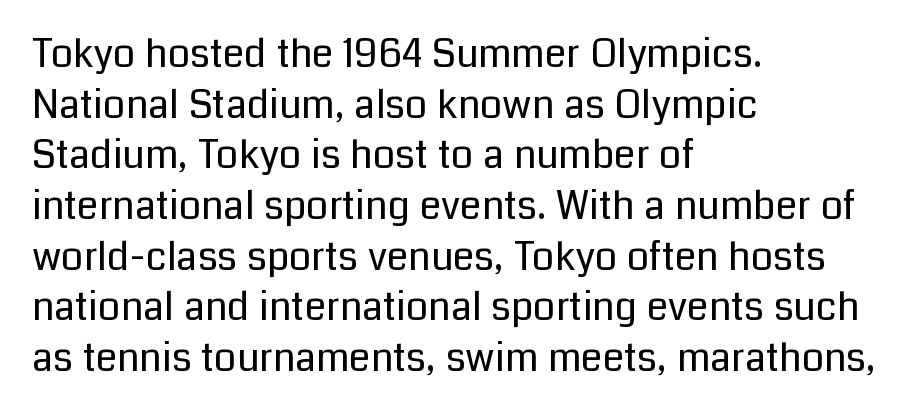
Proportional: the letters do not fall into vertical columns. You can tell from the bare stems that sans-serif type was used. You can tell it's not italic because the verticals are truly vertical. The lines are quadded left. Beneath every word, the page is bare.
